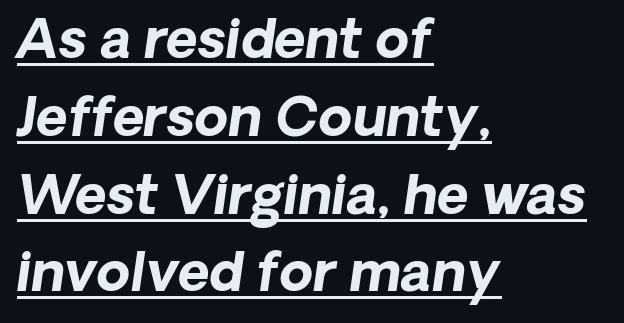
{"serif": "no", "bold": "yes", "weight": "bold", "width": "normal", "stroke_contrast": "low", "x_height": "medium", "monospaced": "no", "underline": "yes", "align": "left", "line_spacing": "normal", "line_spacing_ratio": 1.44, "letter_spacing": "normal", "letter_spacing_em": 0.0, "glyph_px": 54}
